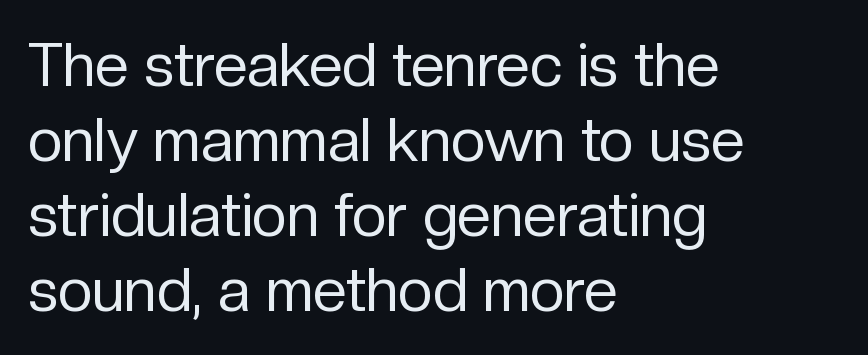
Q: Is the text bold? A: No.
Q: Is the text italic (slanted)? A: No, it is upright.
Q: Is the typeface a serif or a sans-serif typeface? A: Sans-serif.
Q: Is the text underlined? A: No.
Q: How is the paragraph aligned? A: Left-aligned.
Q: Is the spacing between letters normal or unusually wide? A: Normal.
Q: Width (condensed, normal, or wide)? A: Normal.
Q: Stroke contrast? A: Low.
Q: x-height? A: Medium.
Q: Monospaced? A: No.
